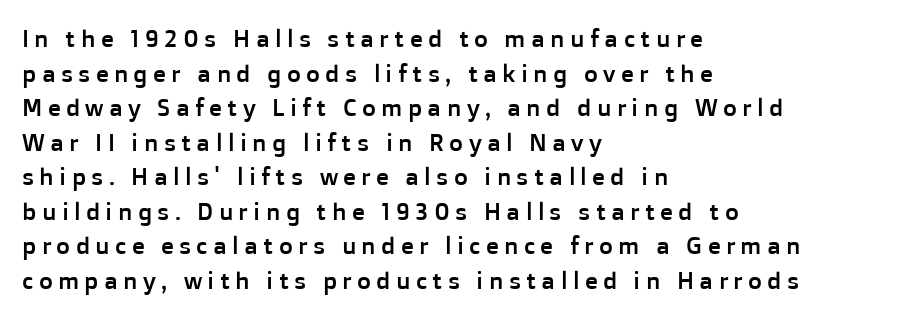
Q: Is the text italic (slanted)? A: No, it is upright.
Q: Is the text underlined? A: No.
Q: How is the paragraph aligned? A: Left-aligned.
Q: Is the spacing between letters normal or unusually wide? A: Unusually wide.
Q: Is the spacing between lines tight, normal or loose? A: Normal.
